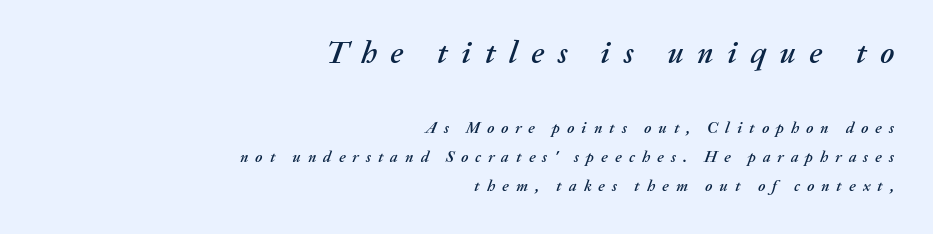
{"italic": "yes", "lean": "right", "slant_degrees": 20, "width": "normal", "stroke_contrast": "medium", "x_height": "medium", "monospaced": "no", "underline": "no", "align": "right", "line_spacing_ratio": 1.81, "letter_spacing": "wide", "letter_spacing_em": 0.44, "larger_block": "first", "size_ratio": 1.94, "glyph_px": 31}
